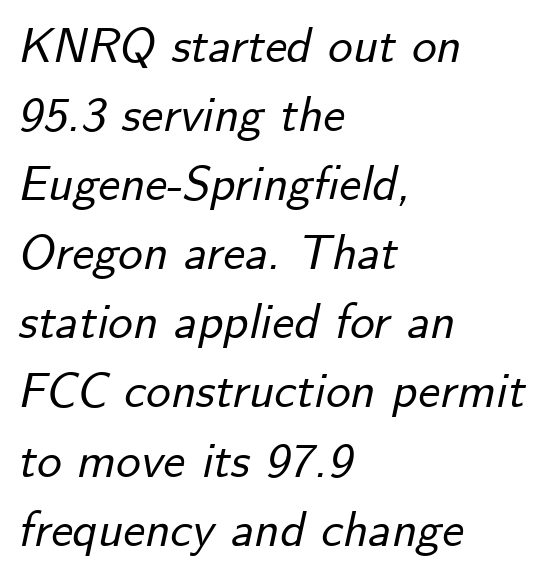
The image shows 49 px text type, italic (leaning right); set left-aligned, normal line spacing (1.41x), normal letter spacing, not underlined; low stroke contrast and a small x-height.
